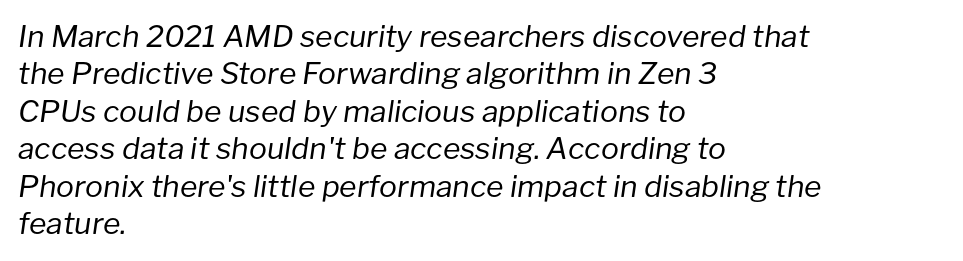
Q: Is the text bold? A: No.
Q: Is the text italic (slanted)? A: Yes, it leans right by about 8 degrees.
Q: Is the text underlined? A: No.
Q: How is the paragraph aligned? A: Left-aligned.
Q: Is the spacing between letters normal or unusually wide? A: Normal.
Q: Is the spacing between lines tight, normal or loose? A: Normal.
Q: Width (condensed, normal, or wide)? A: Normal.
Q: Stroke contrast? A: Low.
Q: x-height? A: Medium.
Q: Monospaced? A: No.
